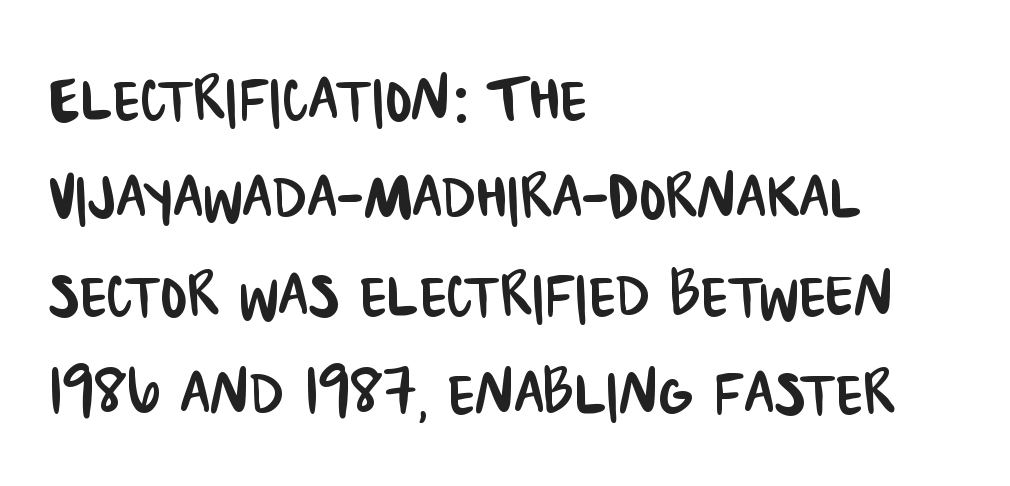
{"serif": "no", "width": "condensed", "stroke_contrast": "low", "x_height": "large", "monospaced": "no", "underline": "no", "align": "left", "line_spacing_ratio": 1.24, "letter_spacing": "normal", "letter_spacing_em": 0.0, "glyph_px": 79}
